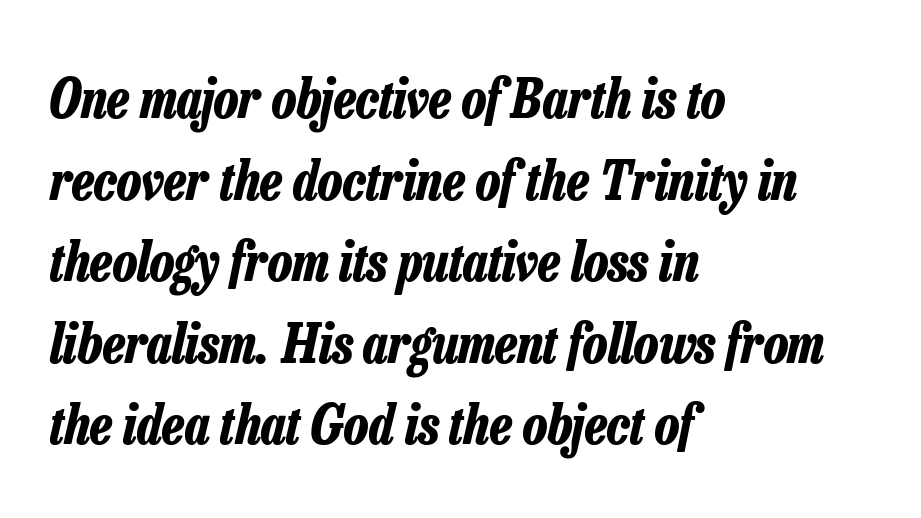
{"italic": "yes", "lean": "right", "slant_degrees": 13, "bold": "yes", "weight": "bold", "width": "condensed", "stroke_contrast": "low", "x_height": "medium", "monospaced": "no", "underline": "no", "align": "left", "line_spacing": "normal", "line_spacing_ratio": 1.51, "letter_spacing": "normal", "letter_spacing_em": 0.0, "glyph_px": 54}
